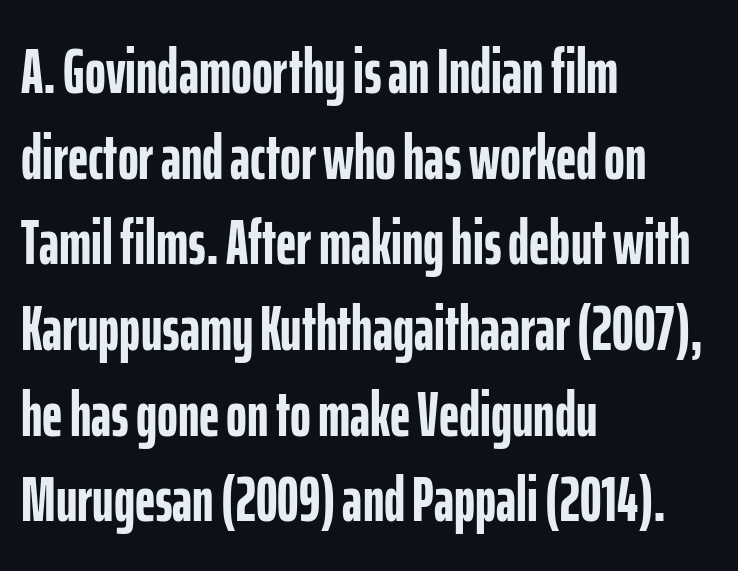
Q: Is the text bold? A: Yes.
Q: Is the text italic (slanted)? A: No, it is upright.
Q: Is the typeface a serif or a sans-serif typeface? A: Sans-serif.
Q: Is the text underlined? A: No.
Q: How is the paragraph aligned? A: Left-aligned.
Q: Is the spacing between letters normal or unusually wide? A: Normal.
Q: Is the spacing between lines tight, normal or loose? A: Normal.
Q: Width (condensed, normal, or wide)? A: Condensed.
Q: Stroke contrast? A: Low.
Q: x-height? A: Medium.
Q: Monospaced? A: No.
